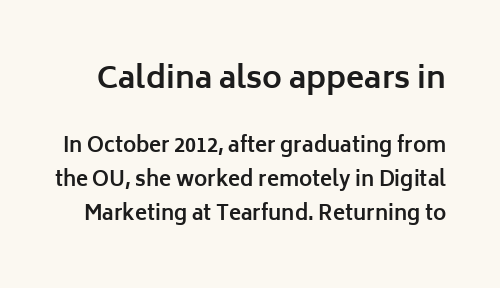
Q: Is the text bold? A: Yes.
Q: Is the text italic (slanted)? A: No, it is upright.
Q: Is the typeface a serif or a sans-serif typeface? A: Sans-serif.
Q: Is the text underlined? A: No.
Q: Is the spacing between letters normal or unusually wide? A: Normal.
Q: Is the spacing between lines tight, normal or loose? A: Normal.
Q: Which block of text is set in a larger size, the first (top) or the second (bottom)? A: The first (top) one.
Q: Width (condensed, normal, or wide)? A: Normal.
Q: Stroke contrast? A: Low.
Q: x-height? A: Medium.
Q: Monospaced? A: No.
